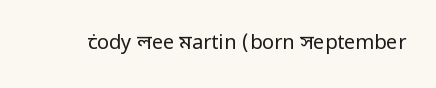
Q: Is the text bold? A: No.
Q: Is the text italic (slanted)? A: No, it is upright.
Q: Is the text underlined? A: No.
Q: Is the spacing between letters normal or unusually wide? A: Normal.
